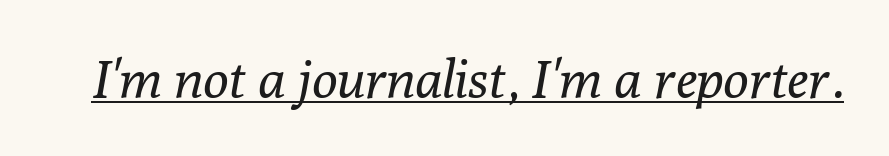
{"serif": "yes", "italic": "yes", "lean": "right", "slant_degrees": 10, "bold": "no", "weight": "regular", "width": "normal", "stroke_contrast": "low", "x_height": "medium", "monospaced": "no", "underline": "yes", "letter_spacing": "normal", "letter_spacing_em": 0.0, "glyph_px": 53}
